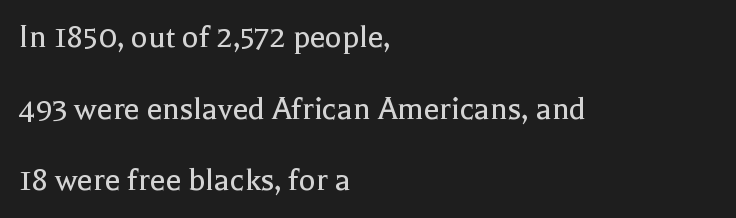
{"serif": "yes", "italic": "no", "bold": "no", "weight": "regular", "width": "normal", "x_height": "medium", "monospaced": "no", "underline": "no", "align": "left", "line_spacing": "loose", "line_spacing_ratio": 2.05, "letter_spacing": "normal", "letter_spacing_em": 0.0, "glyph_px": 35}
